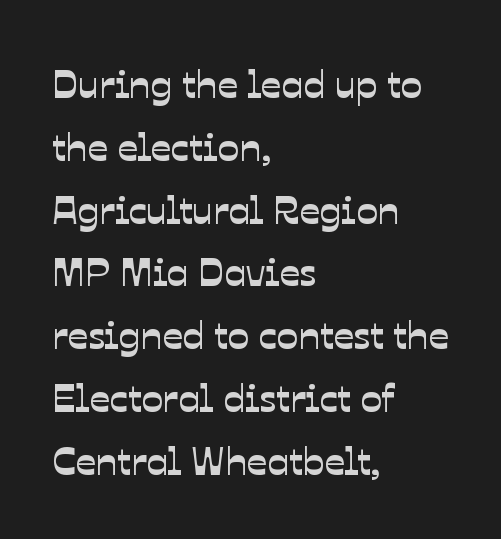
The image shows 40 px sans-serif type; set left-aligned, normal line spacing (1.57x), normal letter spacing, not underlined; low stroke contrast and a medium x-height.
